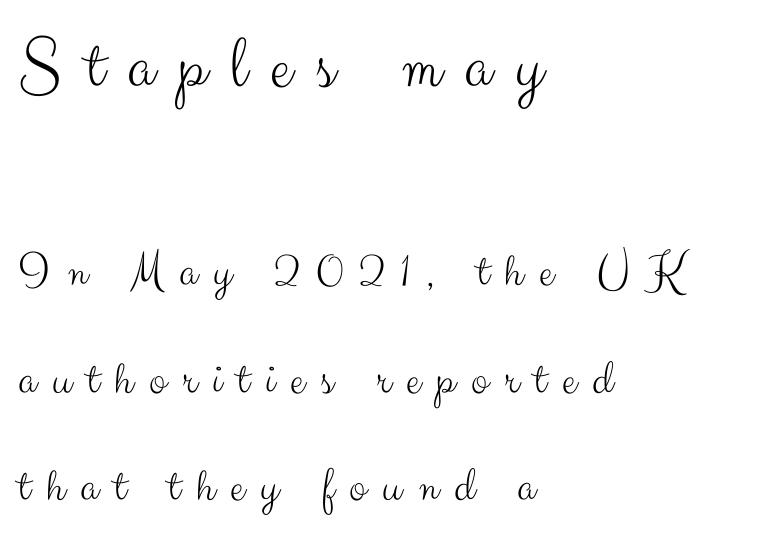
Q: Is the text bold? A: No.
Q: Is the text italic (slanted)? A: Yes.
Q: Is the typeface a serif or a sans-serif typeface? A: Sans-serif.
Q: Is the text underlined? A: No.
Q: How is the paragraph aligned? A: Left-aligned.
Q: Is the spacing between letters normal or unusually wide? A: Unusually wide.
Q: Is the spacing between lines tight, normal or loose? A: Loose.
Q: Which block of text is set in a larger size, the first (top) or the second (bottom)? A: The first (top) one.
Q: Width (condensed, normal, or wide)? A: Normal.
Q: Stroke contrast? A: Medium.
Q: x-height? A: Small.
Q: Monospaced? A: No.
